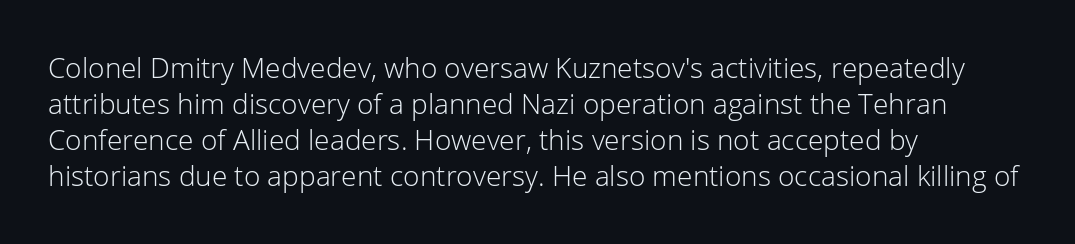
Q: Is the text bold? A: No.
Q: Is the text italic (slanted)? A: No, it is upright.
Q: Is the typeface a serif or a sans-serif typeface? A: Sans-serif.
Q: Is the text underlined? A: No.
Q: How is the paragraph aligned? A: Left-aligned.
Q: Is the spacing between letters normal or unusually wide? A: Normal.
Q: Is the spacing between lines tight, normal or loose? A: Normal.
Q: Width (condensed, normal, or wide)? A: Normal.
Q: Stroke contrast? A: Low.
Q: x-height? A: Medium.
Q: Monospaced? A: No.
